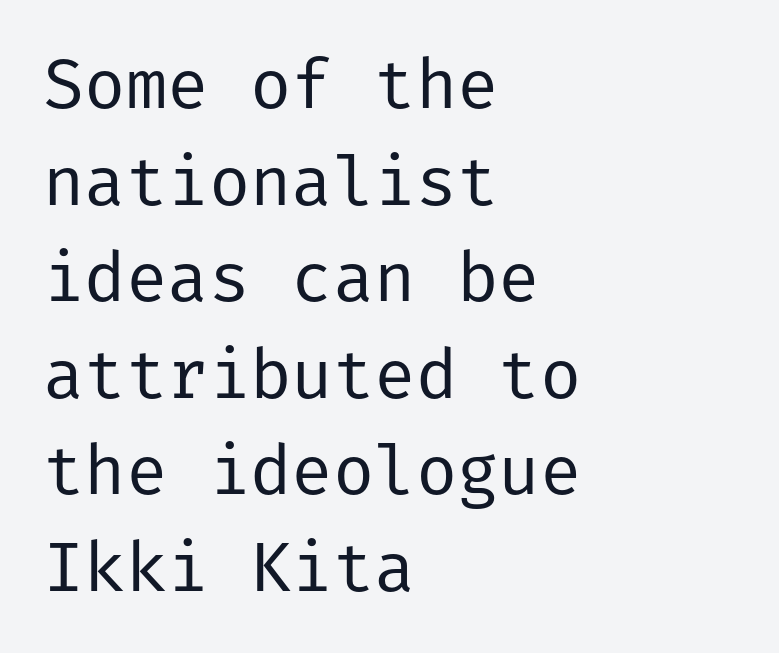
Q: Is the text bold? A: No.
Q: Is the text italic (slanted)? A: No, it is upright.
Q: Is the typeface a serif or a sans-serif typeface? A: Sans-serif.
Q: Is the text underlined? A: No.
Q: How is the paragraph aligned? A: Left-aligned.
Q: Is the spacing between letters normal or unusually wide? A: Normal.
Q: Is the spacing between lines tight, normal or loose? A: Normal.
Q: Width (condensed, normal, or wide)? A: Normal.
Q: Stroke contrast? A: Low.
Q: x-height? A: Medium.
